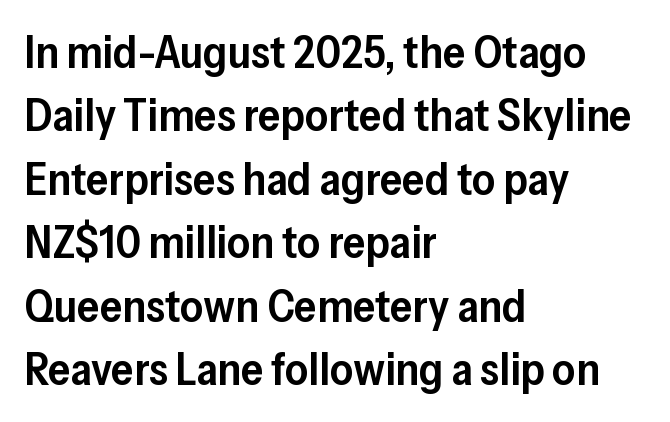
The image shows 45 px semibold sans-serif type, upright; set left-aligned, normal line spacing (1.41x), normal letter spacing, not underlined; low stroke contrast and a medium x-height.
